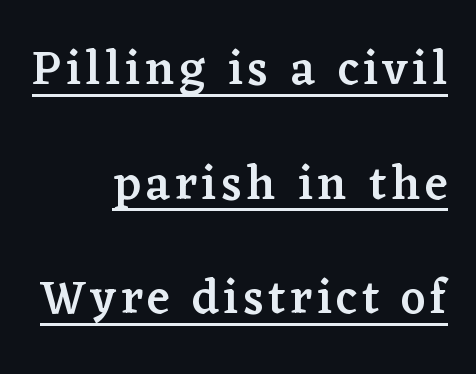
The image shows 48 px semibold serif type, upright; set right-aligned, loose line spacing (2.39x), underlined; low stroke contrast and a medium x-height.
